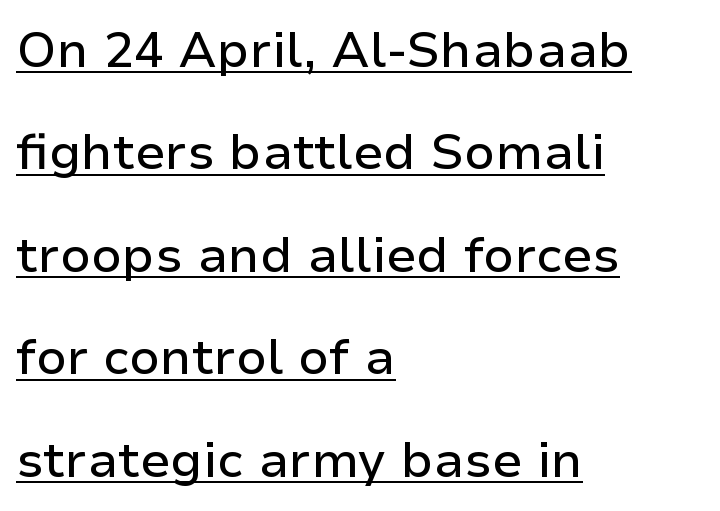
{"serif": "no", "italic": "no", "width": "normal", "stroke_contrast": "low", "x_height": "medium", "monospaced": "no", "underline": "yes", "align": "left", "line_spacing": "loose", "line_spacing_ratio": 2.05, "letter_spacing": "normal", "letter_spacing_em": 0.0, "glyph_px": 50}
